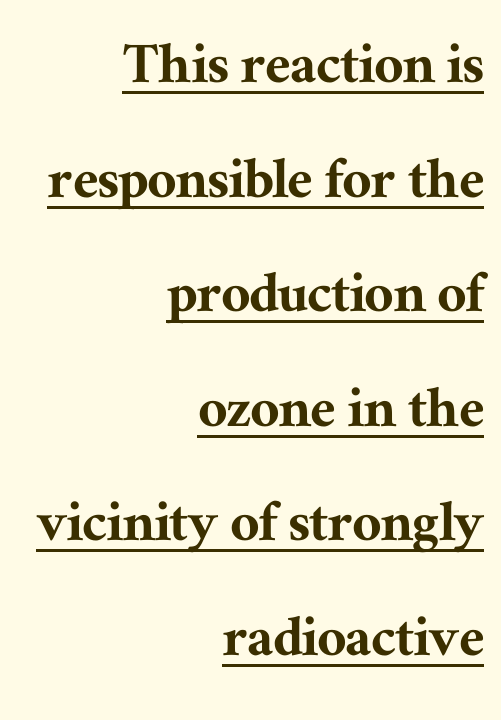
Q: Is the text italic (slanted)? A: No, it is upright.
Q: Is the typeface a serif or a sans-serif typeface? A: Serif.
Q: Is the text underlined? A: Yes.
Q: How is the paragraph aligned? A: Right-aligned.
Q: Is the spacing between letters normal or unusually wide? A: Normal.
Q: Width (condensed, normal, or wide)? A: Normal.
Q: Stroke contrast? A: Medium.
Q: x-height? A: Medium.
Q: Monospaced? A: No.
